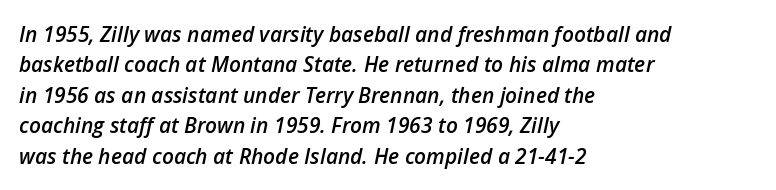
Q: Is the text bold? A: Semi-bold.
Q: Is the text italic (slanted)? A: Yes, it leans right by about 12 degrees.
Q: Is the text underlined? A: No.
Q: How is the paragraph aligned? A: Left-aligned.
Q: Is the spacing between letters normal or unusually wide? A: Normal.
Q: Is the spacing between lines tight, normal or loose? A: Normal.
